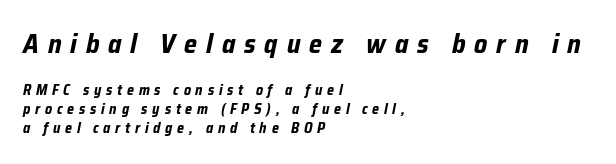
The image shows 26 px bold type, italic (leaning right); set left-aligned, normal line spacing (1.36x), unusually wide letter spacing (+0.34 em), not underlined; the first (top) block is 1.86x larger.
